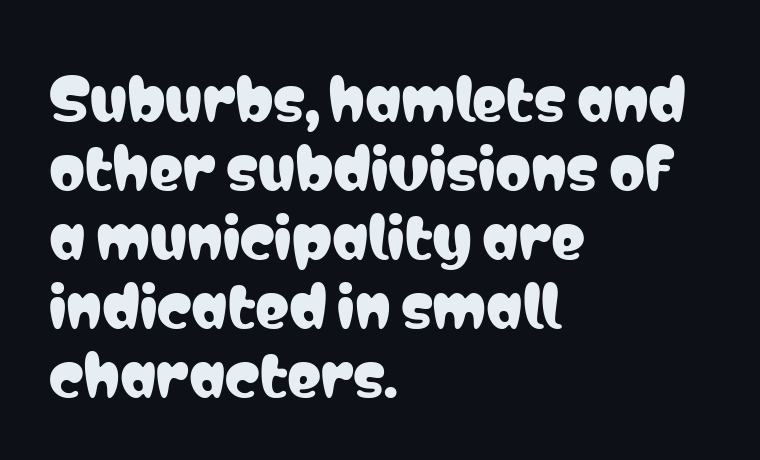
{"serif": "no", "italic": "no", "width": "condensed", "stroke_contrast": "low", "x_height": "medium", "monospaced": "no", "underline": "no", "align": "left", "line_spacing_ratio": 1.21, "letter_spacing": "normal", "letter_spacing_em": 0.0, "glyph_px": 57}
